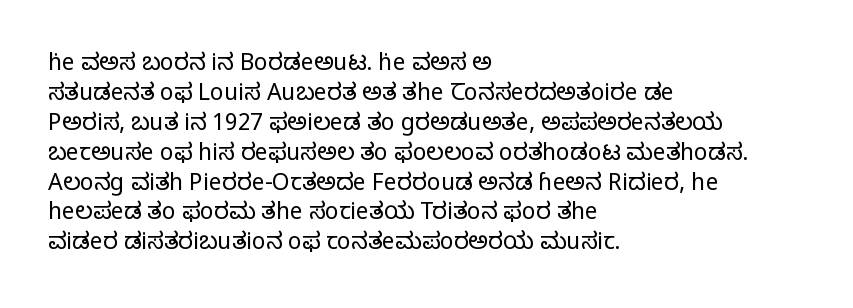
{"italic": "no", "bold": "no", "underline": "no", "align": "left", "line_spacing": "normal", "line_spacing_ratio": 1.3, "letter_spacing": "normal", "letter_spacing_em": 0.0, "glyph_px": 23}
